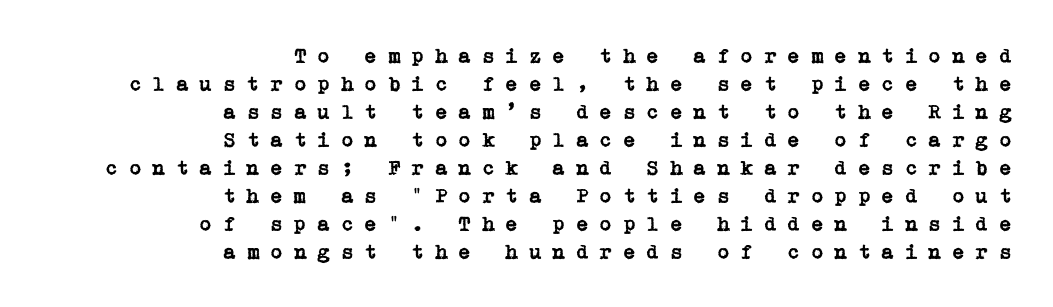
{"italic": "no", "underline": "no", "align": "right", "line_spacing": "normal", "line_spacing_ratio": 1.33, "letter_spacing": "wide", "letter_spacing_em": 0.5, "glyph_px": 21}
